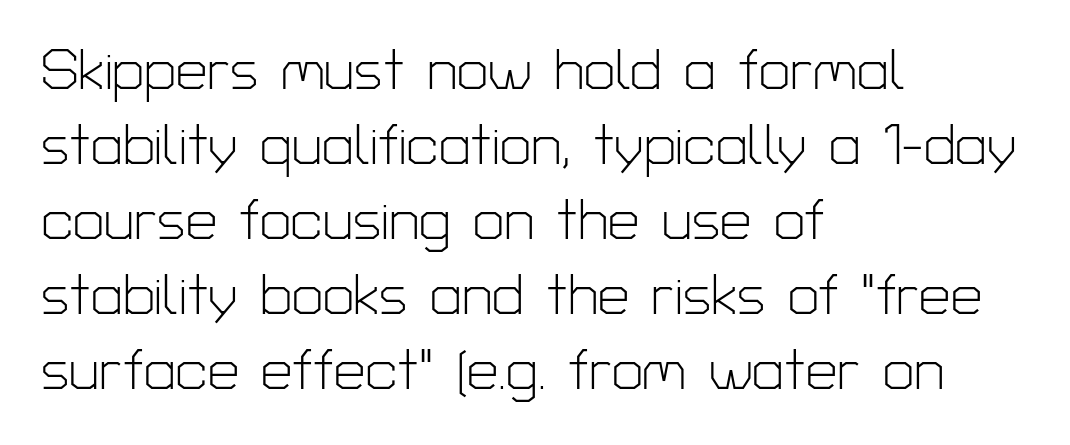
Serifs: no, the terminals of the letterforms are clean. The lines are quadded left. Clear beneath every line of the passage. Heft: none added — not bold. The font's upright variant was chosen for this text.
